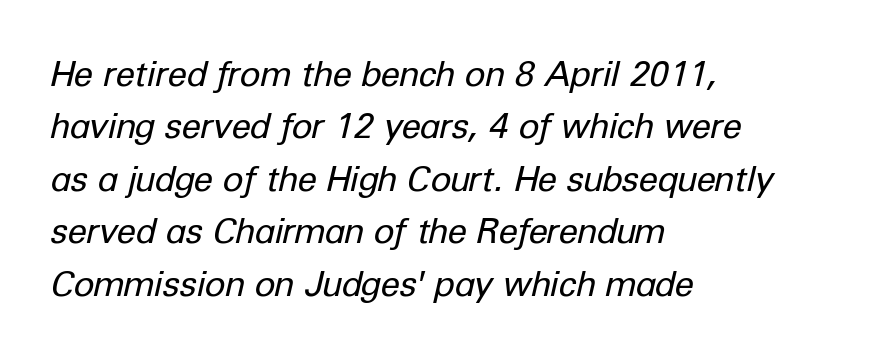
The image shows 35 px regular-weight type, italic (leaning right); set left-aligned, normal line spacing (1.5x), normal letter spacing, not underlined; low stroke contrast and a medium x-height.
